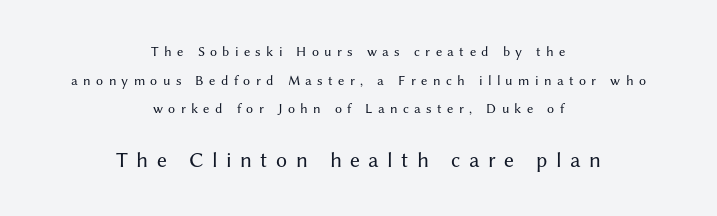
{"italic": "no", "bold": "no", "underline": "no", "align": "center", "line_spacing": "loose", "line_spacing_ratio": 2.05, "letter_spacing": "wide", "letter_spacing_em": 0.38, "larger_block": "second", "size_ratio": 1.57, "glyph_px": 22}
